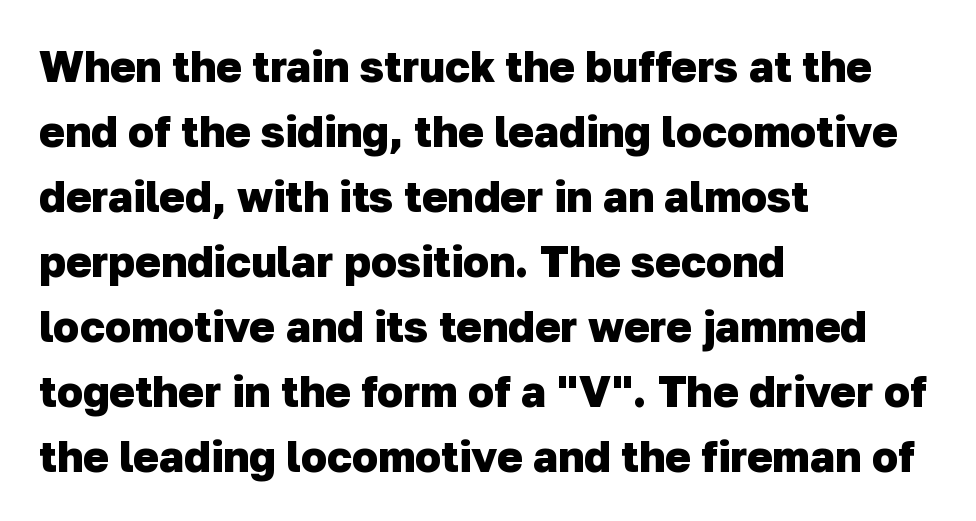
The letters sit at their default tracking, neither squeezed nor spread. Each letter keeps its own natural width here, so spacing adapts to shape. Honestly, the row spacing looks completely unremarkable. A classic flush-left, rag-right setting is used for this passage. Compared with an ordinary text face, these strokes are far heavier — a full bold. Plain, unruled lines of type.
